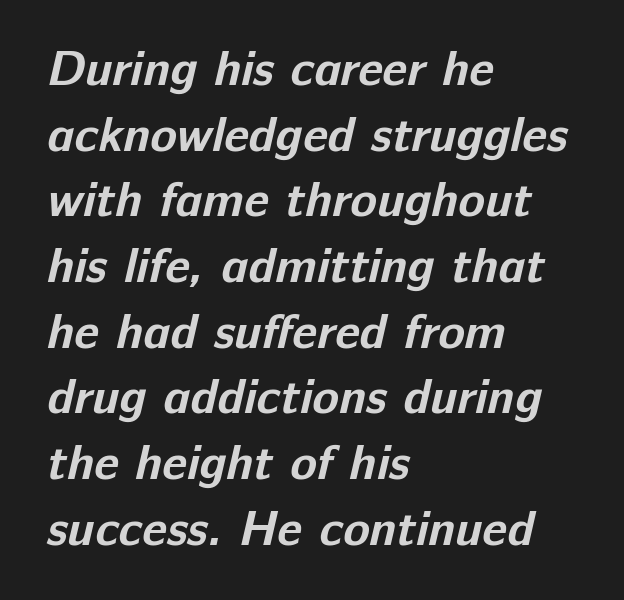
{"serif": "no", "bold": "yes", "weight": "bold", "width": "normal", "stroke_contrast": "low", "x_height": "medium", "monospaced": "no", "underline": "no", "align": "left", "line_spacing": "normal", "line_spacing_ratio": 1.34, "letter_spacing": "normal", "letter_spacing_em": 0.0, "glyph_px": 49}
